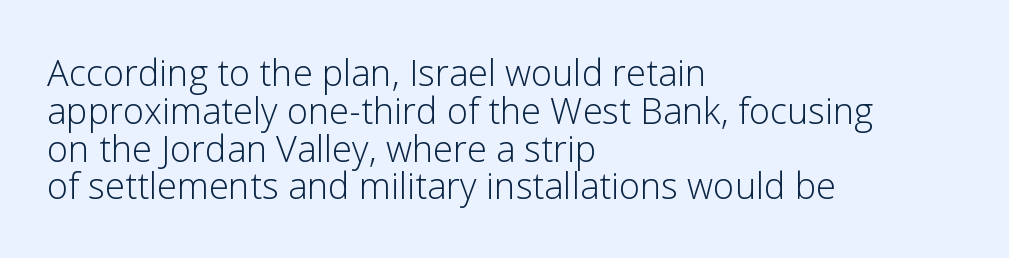
Q: Is the text bold? A: No.
Q: Is the text italic (slanted)? A: No, it is upright.
Q: Is the typeface a serif or a sans-serif typeface? A: Sans-serif.
Q: Is the text underlined? A: No.
Q: How is the paragraph aligned? A: Left-aligned.
Q: Is the spacing between letters normal or unusually wide? A: Normal.
Q: Is the spacing between lines tight, normal or loose? A: Tight.
Q: Width (condensed, normal, or wide)? A: Normal.
Q: Stroke contrast? A: Low.
Q: x-height? A: Medium.
Q: Monospaced? A: No.
